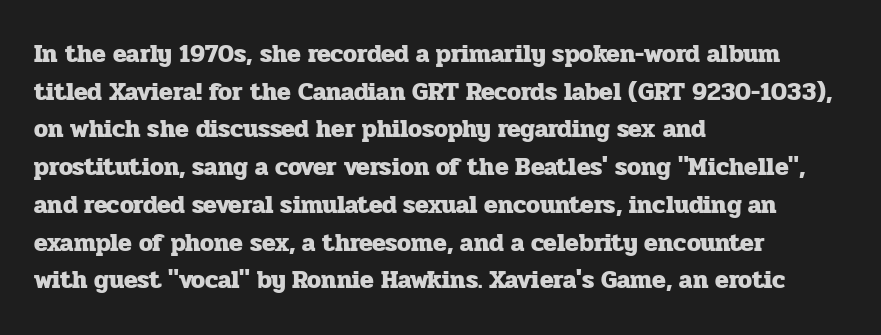
{"italic": "no", "bold": "yes", "underline": "no", "align": "left", "line_spacing": "normal", "line_spacing_ratio": 1.51, "letter_spacing": "normal", "letter_spacing_em": 0.0, "glyph_px": 25}
